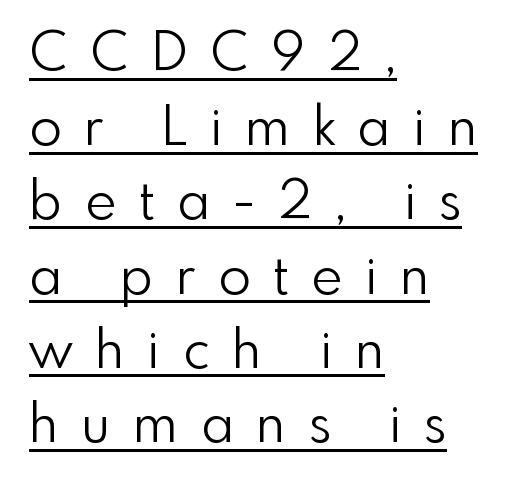
{"serif": "no", "italic": "no", "bold": "no", "weight": "light", "width": "normal", "x_height": "small", "monospaced": "no", "underline": "yes", "align": "left", "line_spacing": "normal", "line_spacing_ratio": 1.4, "letter_spacing": "wide", "letter_spacing_em": 0.43, "glyph_px": 53}
